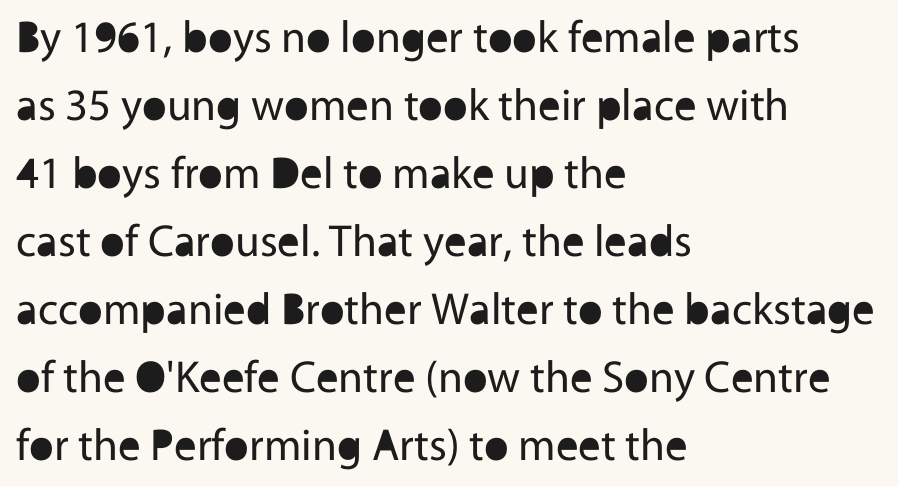
{"serif": "no", "italic": "no", "bold": "no", "weight": "regular", "width": "normal", "x_height": "medium", "monospaced": "no", "underline": "no", "align": "left", "line_spacing": "normal", "line_spacing_ratio": 1.51, "letter_spacing": "normal", "letter_spacing_em": 0.0, "glyph_px": 45}
